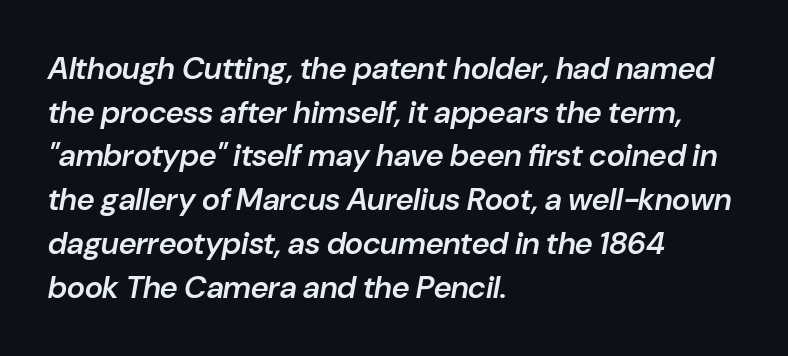
The image shows 31 px semibold type, italic (leaning right); set left-aligned, normal line spacing (1.41x), normal letter spacing, not underlined; low stroke contrast and a medium x-height.
